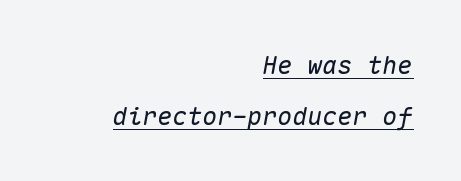
{"italic": "yes", "lean": "right", "slant_degrees": 10, "underline": "yes", "align": "right", "line_spacing": "loose", "line_spacing_ratio": 2.04, "letter_spacing": "normal", "letter_spacing_em": 0.0, "glyph_px": 25}
